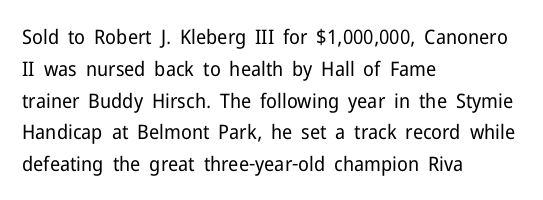
{"italic": "no", "bold": "no", "underline": "no", "align": "left", "line_spacing": "normal", "line_spacing_ratio": 1.59, "letter_spacing": "normal", "letter_spacing_em": 0.0, "glyph_px": 20}
